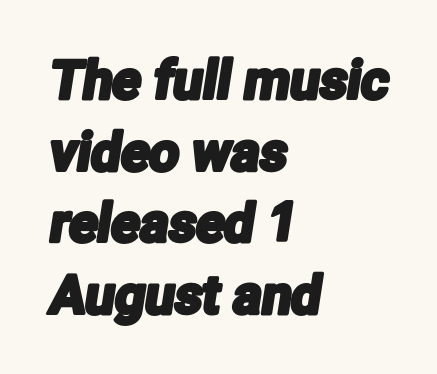
{"serif": "no", "width": "condensed", "stroke_contrast": "low", "x_height": "medium", "monospaced": "no", "underline": "no", "align": "left", "line_spacing": "normal", "line_spacing_ratio": 1.35, "letter_spacing": "normal", "letter_spacing_em": 0.0, "glyph_px": 53}
